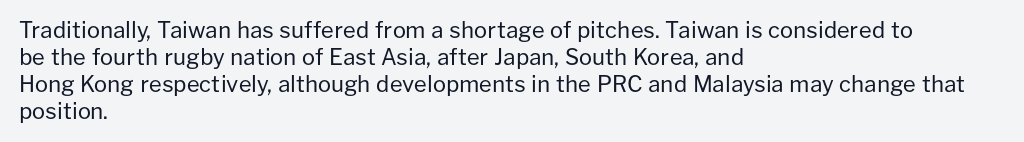
Q: Is the text bold? A: No.
Q: Is the text italic (slanted)? A: No, it is upright.
Q: Is the text underlined? A: No.
Q: How is the paragraph aligned? A: Left-aligned.
Q: Is the spacing between letters normal or unusually wide? A: Normal.
